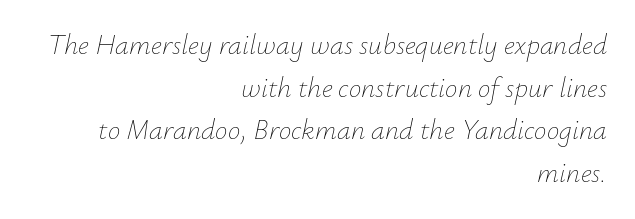
Q: Is the text bold? A: No.
Q: Is the text italic (slanted)? A: Yes, it leans right by about 12 degrees.
Q: Is the text underlined? A: No.
Q: How is the paragraph aligned? A: Right-aligned.
Q: Is the spacing between letters normal or unusually wide? A: Normal.
Q: Is the spacing between lines tight, normal or loose? A: Normal.
Q: Width (condensed, normal, or wide)? A: Normal.
Q: Stroke contrast? A: Low.
Q: x-height? A: Small.
Q: Monospaced? A: No.
